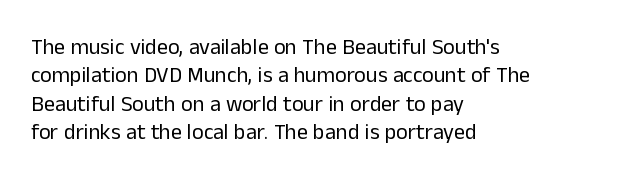
{"italic": "no", "bold": "no", "underline": "no", "align": "left", "line_spacing": "normal", "line_spacing_ratio": 1.29, "letter_spacing": "normal", "letter_spacing_em": 0.0, "glyph_px": 22}
